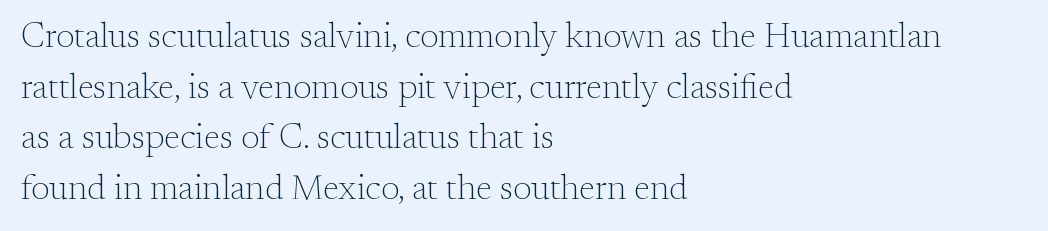
Q: Is the text bold? A: No.
Q: Is the text italic (slanted)? A: No, it is upright.
Q: Is the typeface a serif or a sans-serif typeface? A: Serif.
Q: Is the text underlined? A: No.
Q: How is the paragraph aligned? A: Left-aligned.
Q: Is the spacing between letters normal or unusually wide? A: Normal.
Q: Is the spacing between lines tight, normal or loose? A: Normal.
Q: Width (condensed, normal, or wide)? A: Normal.
Q: Stroke contrast? A: Medium.
Q: x-height? A: Small.
Q: Monospaced? A: No.
